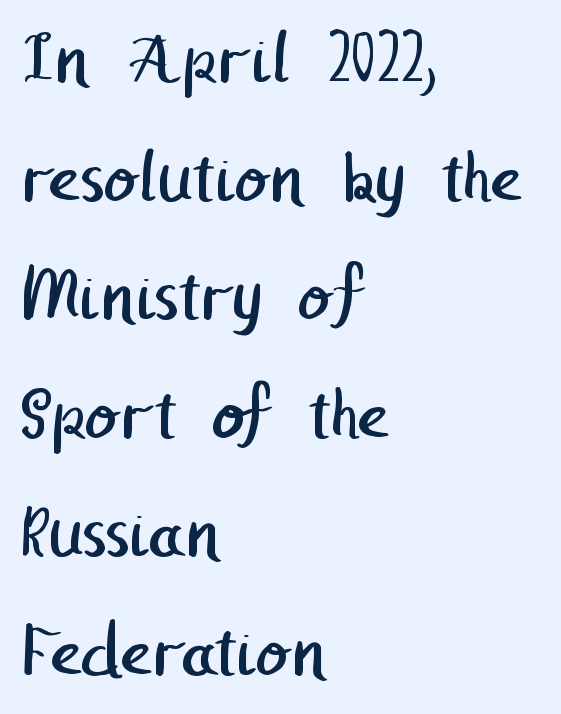
Stems here are at most as thick as an everyday book face. How are the letters spaced? Ordinarily, with no added tracking. How would I describe the line gaps? Plain and ordinary. Grotesque or geometric, the face here clearly has no serifs. Honestly, there is no underline to notice here at all. Short and long lines alike share a common starting point at left.
